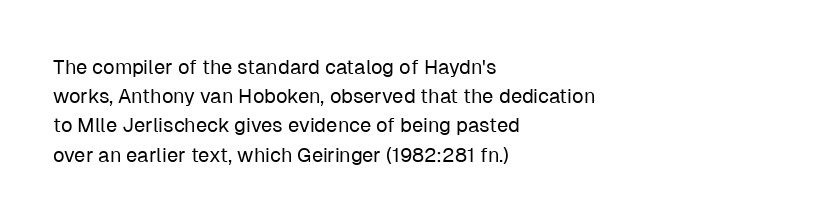
Q: Is the text bold? A: No.
Q: Is the text italic (slanted)? A: No, it is upright.
Q: Is the text underlined? A: No.
Q: How is the paragraph aligned? A: Left-aligned.
Q: Is the spacing between letters normal or unusually wide? A: Normal.
Q: Is the spacing between lines tight, normal or loose? A: Normal.
